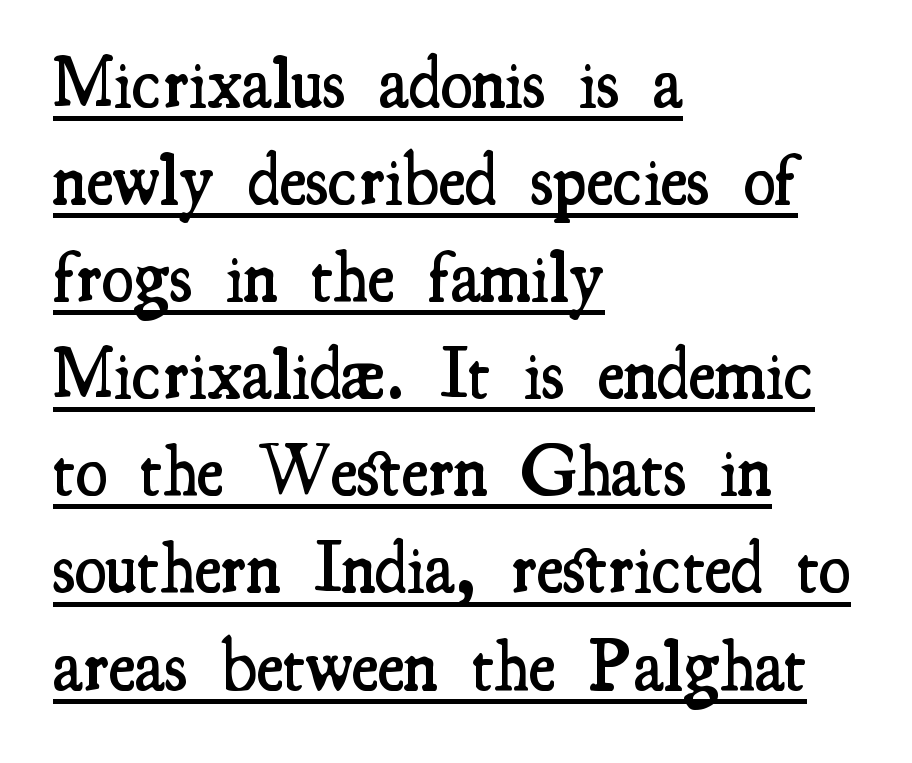
The image shows 73 px semibold, condensed serif type, upright; set left-aligned, normal line spacing (1.33x), normal letter spacing, underlined; medium stroke contrast and a small x-height.
